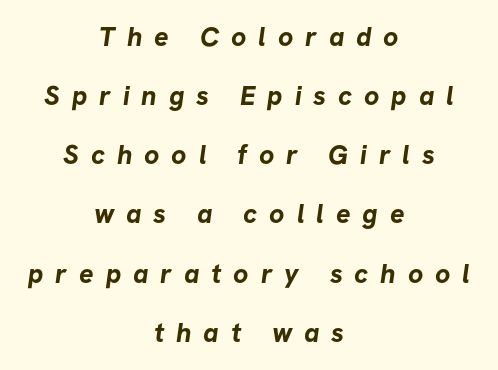
{"bold": "yes", "underline": "no", "align": "center", "line_spacing": "loose", "line_spacing_ratio": 2.19, "letter_spacing": "wide", "letter_spacing_em": 0.44, "glyph_px": 27}
